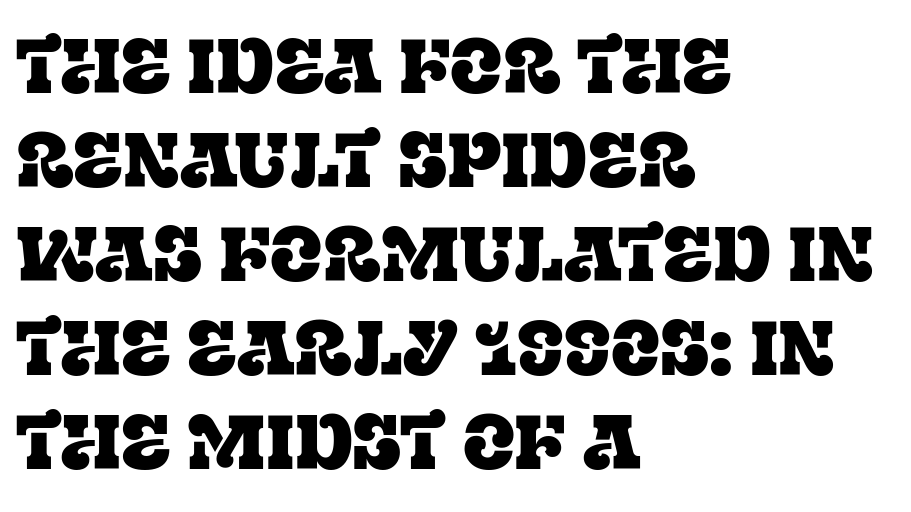
Which margin do the lines hug? The left one — the right edge is uneven. The rendering keeps characters at their native spacing. Varying glyph widths throughout — classic text-font behaviour. Notice how the stems are strictly vertical — no italics here.
